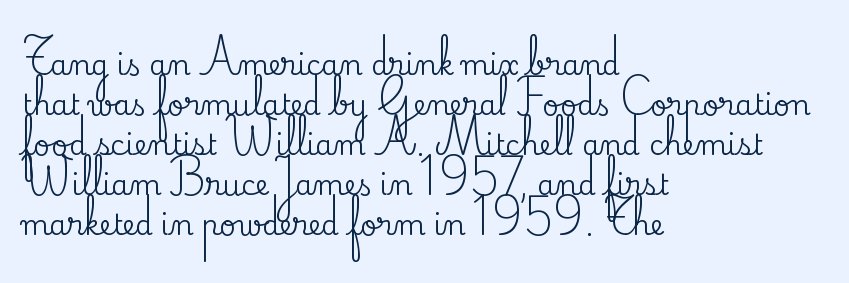
The image shows 28 px serif type, upright; set left-aligned, normal line spacing (1.43x), normal letter spacing, not underlined; medium stroke contrast and a small x-height.
